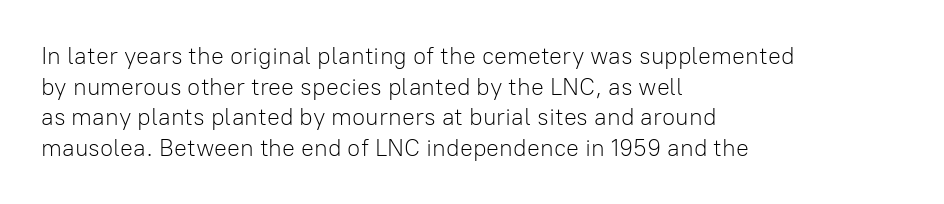
Q: Is the text bold? A: No.
Q: Is the text italic (slanted)? A: No, it is upright.
Q: Is the text underlined? A: No.
Q: How is the paragraph aligned? A: Left-aligned.
Q: Is the spacing between letters normal or unusually wide? A: Normal.
Q: Is the spacing between lines tight, normal or loose? A: Normal.
